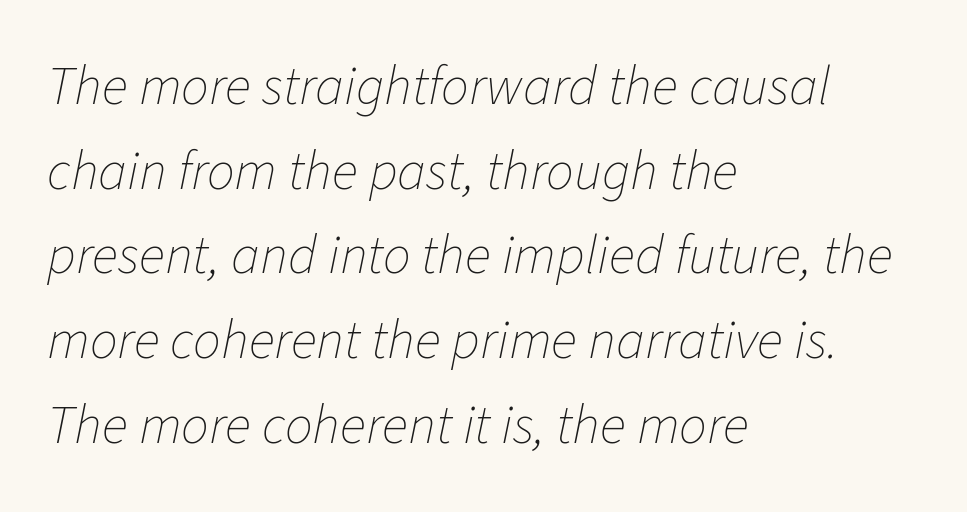
Horizontal bands of white between lines are of average thickness. Stems here are at most as thick as an everyday book face. Type without underlining. Each line starts at the same left margin while the right side varies. Designer's note — italics engaged. The horizontal fit of the characters is conventional and even.
